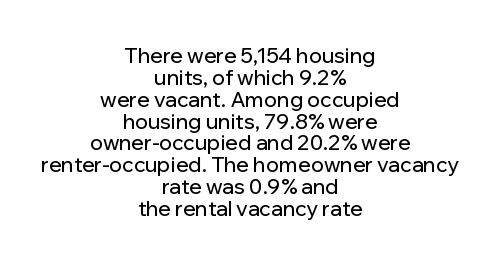
{"italic": "no", "underline": "no", "align": "center", "line_spacing": "tight", "line_spacing_ratio": 1.04, "letter_spacing": "normal", "letter_spacing_em": 0.0, "glyph_px": 21}
